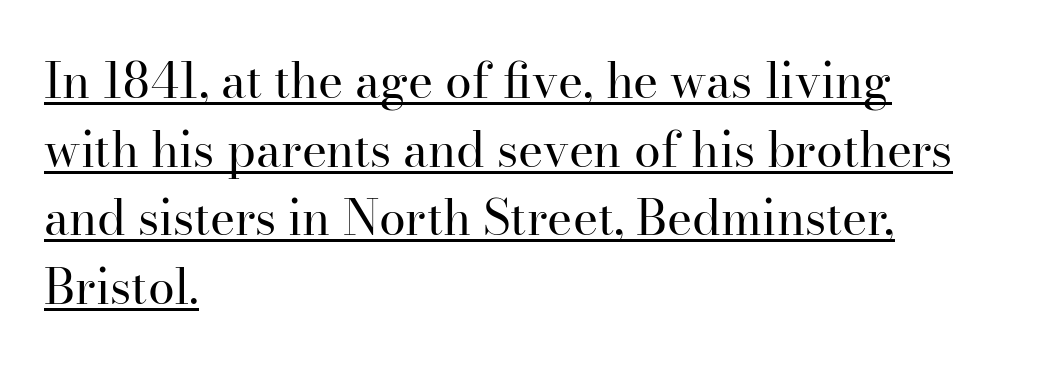
Q: Is the text bold? A: No.
Q: Is the text italic (slanted)? A: No, it is upright.
Q: Is the typeface a serif or a sans-serif typeface? A: Serif.
Q: Is the text underlined? A: Yes.
Q: How is the paragraph aligned? A: Left-aligned.
Q: Is the spacing between letters normal or unusually wide? A: Normal.
Q: Is the spacing between lines tight, normal or loose? A: Normal.
Q: Width (condensed, normal, or wide)? A: Normal.
Q: Stroke contrast? A: High.
Q: x-height? A: Small.
Q: Monospaced? A: No.
